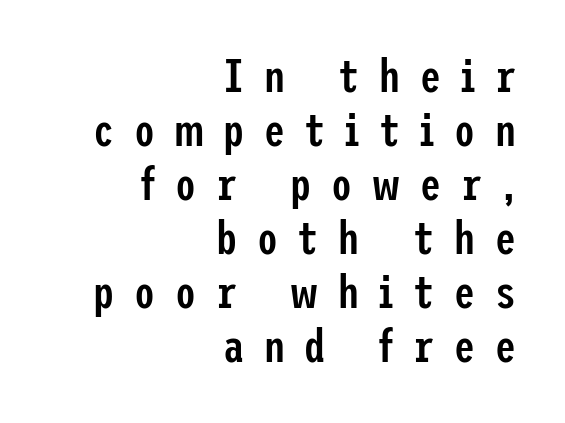
The face used here is a semibold: visibly heavier than regular, lighter than bold. The space directly below the letters is spotless. Nope, not italic — everything's standing straight. Note: no serifs on the glyphs. The lines are quadded right.
